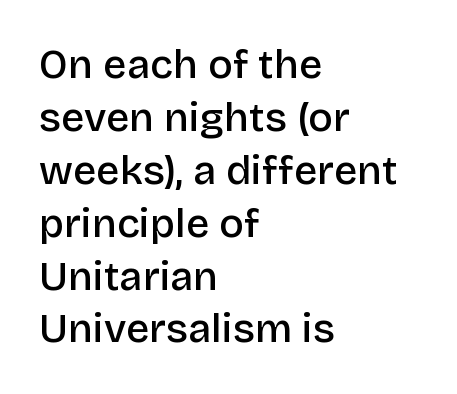
{"serif": "no", "italic": "no", "bold": "semi", "weight": "semibold", "width": "normal", "stroke_contrast": "low", "x_height": "large", "monospaced": "no", "underline": "no", "align": "left", "line_spacing": "normal", "line_spacing_ratio": 1.29, "letter_spacing": "normal", "letter_spacing_em": 0.0, "glyph_px": 41}
